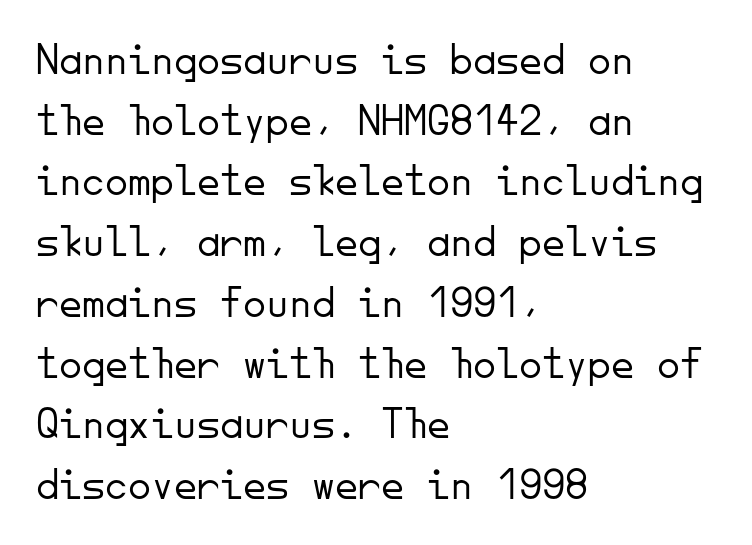
The image shows 46 px light sans-serif type, upright, monospaced; set left-aligned, normal line spacing (1.32x), normal letter spacing, not underlined; low stroke contrast and a small x-height.
